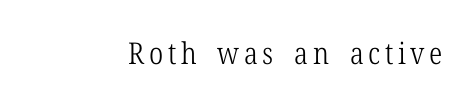
Q: Is the text bold? A: No.
Q: Is the text italic (slanted)? A: No, it is upright.
Q: Is the typeface a serif or a sans-serif typeface? A: Serif.
Q: Is the text underlined? A: No.
Q: Width (condensed, normal, or wide)? A: Condensed.
Q: Stroke contrast? A: Low.
Q: x-height? A: Medium.
Q: Monospaced? A: No.
